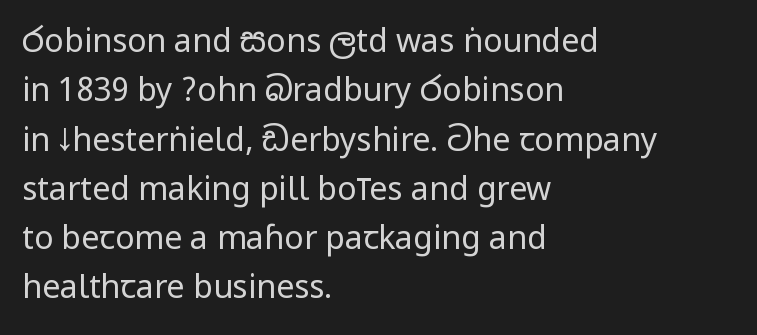
Q: Is the text bold? A: No.
Q: Is the text italic (slanted)? A: No, it is upright.
Q: Is the typeface a serif or a sans-serif typeface? A: Sans-serif.
Q: Is the text underlined? A: No.
Q: How is the paragraph aligned? A: Left-aligned.
Q: Is the spacing between letters normal or unusually wide? A: Normal.
Q: Is the spacing between lines tight, normal or loose? A: Normal.
Q: Width (condensed, normal, or wide)? A: Condensed.
Q: Stroke contrast? A: Low.
